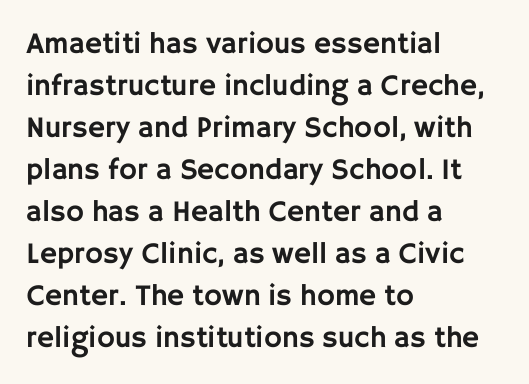
Line beginnings align vertically; line endings do not. This is the regular roman posture of the typeface. Tracking here is standard; glyphs follow each other at the usual distance. Proportional: the letters do not fall into vertical columns.
